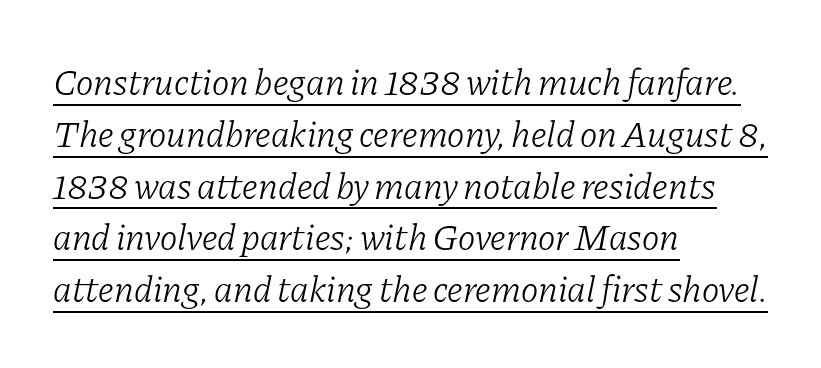
{"serif": "yes", "italic": "yes", "lean": "right", "slant_degrees": 11, "bold": "no", "weight": "light", "width": "normal", "stroke_contrast": "low", "x_height": "medium", "monospaced": "no", "underline": "yes", "align": "left", "line_spacing": "normal", "line_spacing_ratio": 1.4, "letter_spacing": "normal", "letter_spacing_em": 0.0, "glyph_px": 37}
